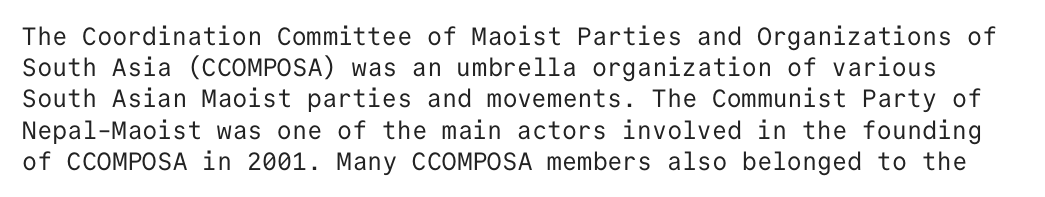
Look at the tracking — it's just the regular setting, nothing added. This is roman type, the default non-slanted kind. The face looks like a standard text weight, possibly lighter. Rule under the text: the space is simply empty.
